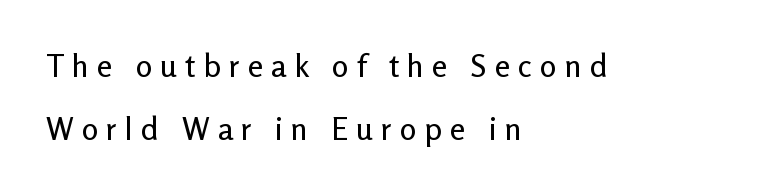
The image shows 31 px sans-serif type, upright; set left-aligned, loose line spacing (2.04x), unusually wide letter spacing (+0.26 em), not underlined; low stroke contrast and a medium x-height.
